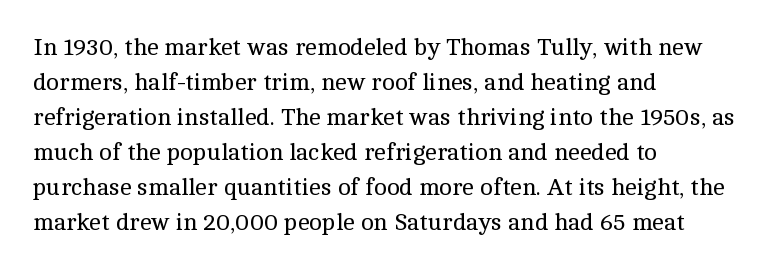
{"italic": "no", "bold": "no", "underline": "no", "align": "left", "line_spacing": "normal", "line_spacing_ratio": 1.46, "letter_spacing": "normal", "letter_spacing_em": 0.0, "glyph_px": 24}
